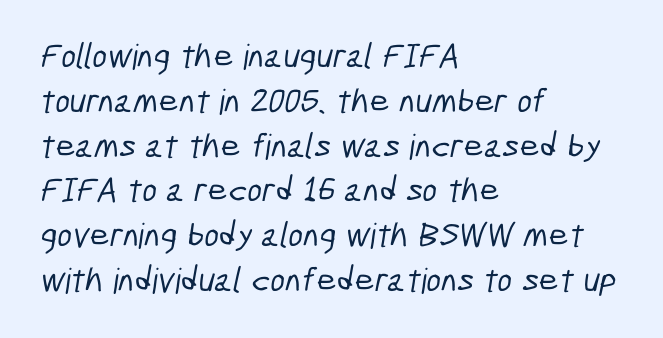
Proportional: the letters do not fall into vertical columns. These lines sit exactly where default settings would place them. Glance below the letters and you will spot only blank space. Caption: multi-line text, flush left, ragged right. How are the letters spaced? Ordinarily, with no added tracking.
